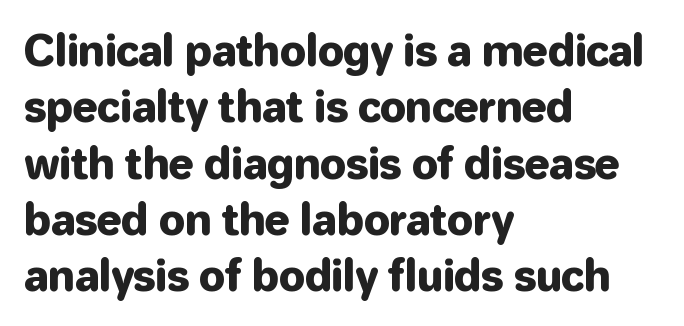
The image shows 42 px sans-serif type, upright; set left-aligned, normal line spacing (1.34x), normal letter spacing, not underlined; low stroke contrast and a medium x-height.
